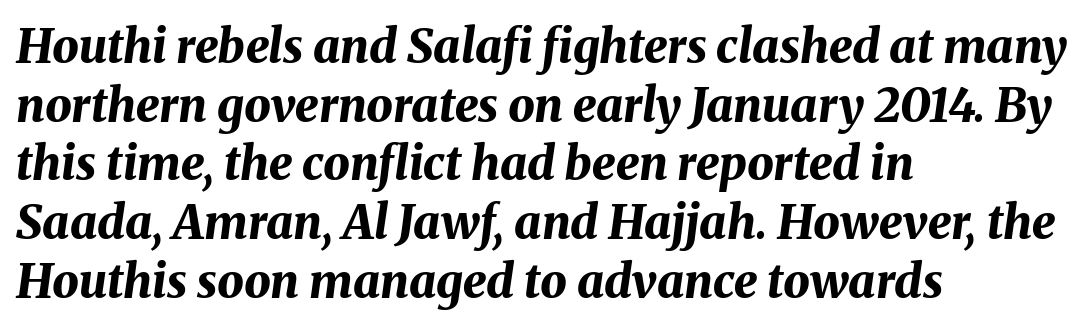
The image shows 47 px bold type, italic (leaning right); set left-aligned, normal line spacing (1.25x), normal letter spacing, not underlined; medium stroke contrast and a medium x-height.
